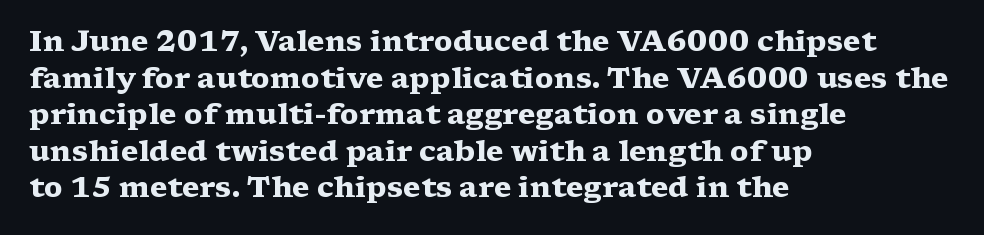
{"serif": "yes", "italic": "no", "bold": "yes", "weight": "heavy", "width": "wide", "stroke_contrast": "medium", "x_height": "medium", "monospaced": "no", "underline": "no", "align": "left", "line_spacing": "normal", "line_spacing_ratio": 1.26, "letter_spacing": "normal", "letter_spacing_em": 0.0, "glyph_px": 29}
